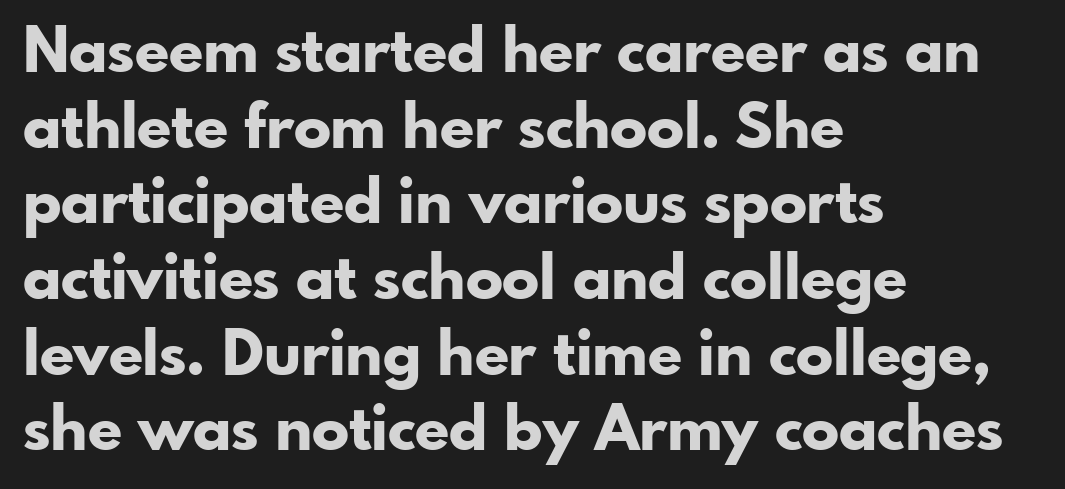
Only glyphs here, with clear space below each row. Compared with an ordinary text face, these strokes are far heavier — a full bold. Observe the ordinary spacing: letters are neighbours, not strangers. Style check: upright. In terms of letterform style, serifs are entirely absent.
